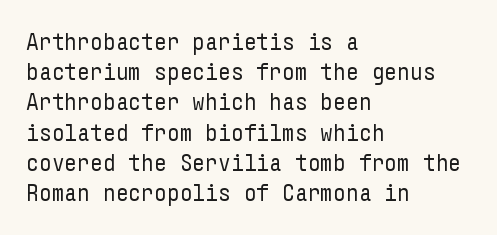
{"italic": "no", "bold": "no", "underline": "no", "align": "left", "line_spacing_ratio": 1.21, "letter_spacing": "normal", "letter_spacing_em": 0.0, "glyph_px": 25}
